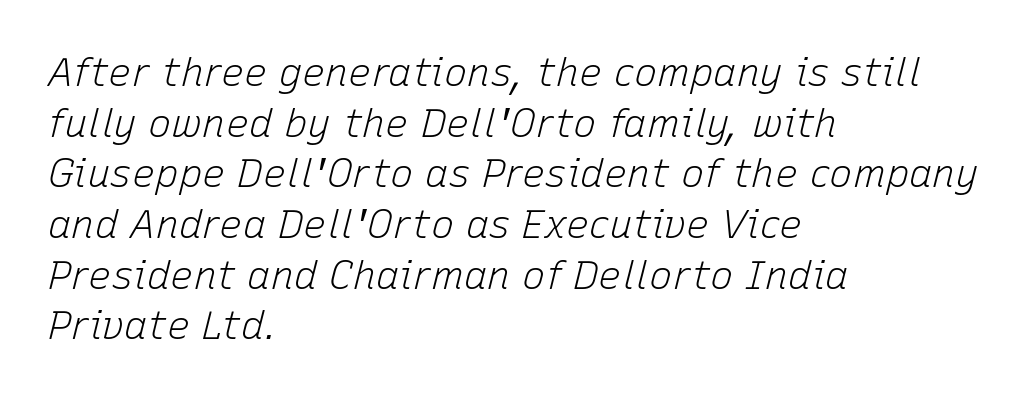
{"italic": "yes", "lean": "right", "slant_degrees": 15, "bold": "no", "weight": "light", "width": "normal", "stroke_contrast": "low", "x_height": "medium", "monospaced": "no", "underline": "no", "align": "left", "line_spacing": "normal", "line_spacing_ratio": 1.3, "letter_spacing": "normal", "letter_spacing_em": 0.0, "glyph_px": 39}
